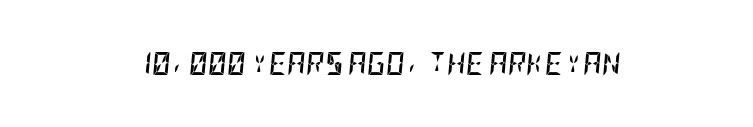
The image shows 23 px bold type, italic (leaning right); set normal letter spacing, not underlined.
